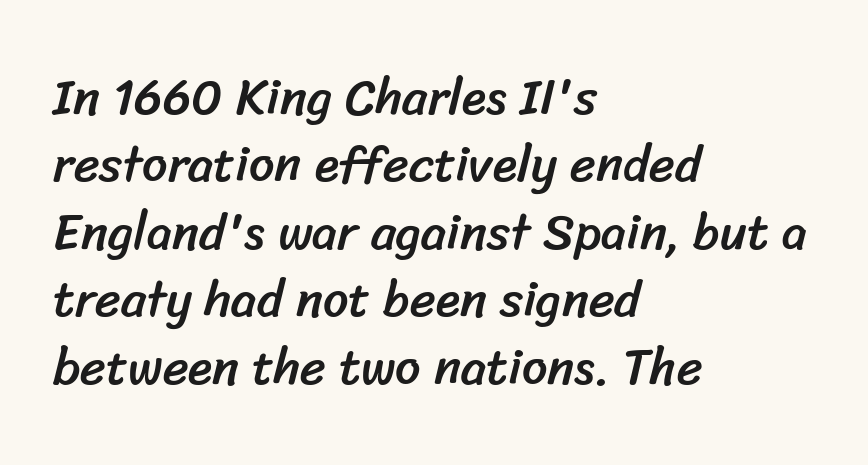
How would I describe the line gaps? Plain and ordinary. The zone under the glyphs is completely vacant. Tracking value appears to be zero — textbook default spacing. Note the varied advance widths — an 'i' is clearly narrower than an 'm'. The characters display no serif detailing; their extremities are plain. This rendering uses left alignment, leaving the right contour irregular.
